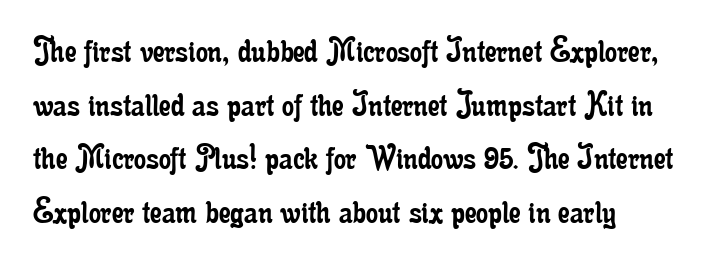
The image shows 38 px regular-weight, condensed serif type, upright; set normal line spacing (1.41x), normal letter spacing, not underlined; low stroke contrast and a small x-height.
